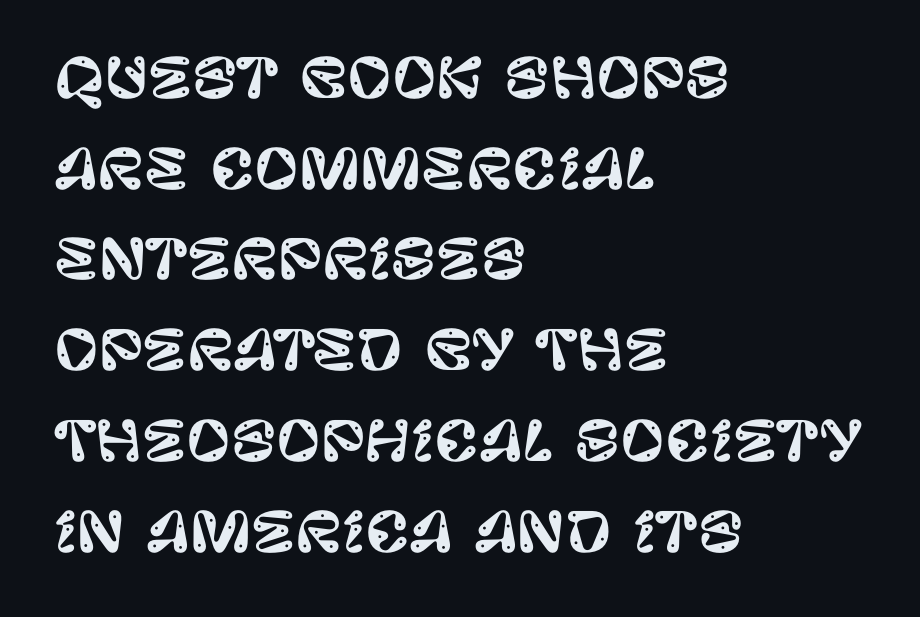
The image shows 54 px sans-serif type; set left-aligned, normal line spacing (1.68x), normal letter spacing, not underlined; low stroke contrast and a large x-height.
